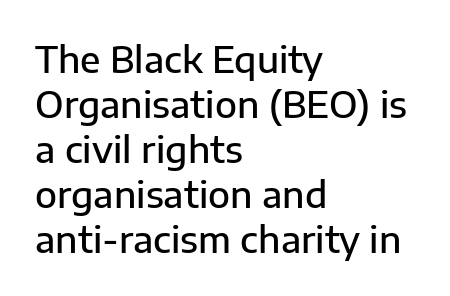
The image shows 36 px semibold sans-serif type, upright; set left-aligned, normal line spacing (1.25x), normal letter spacing, not underlined; low stroke contrast and a medium x-height.
